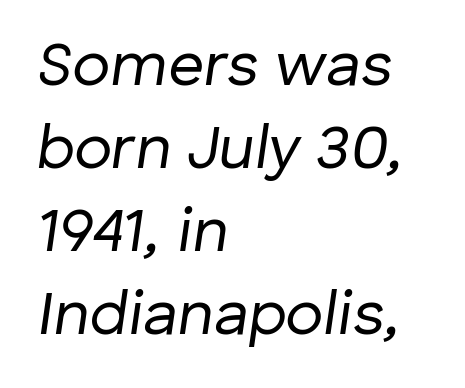
{"italic": "yes", "lean": "right", "slant_degrees": 8, "bold": "no", "weight": "regular", "width": "normal", "stroke_contrast": "low", "x_height": "medium", "monospaced": "no", "underline": "no", "align": "left", "line_spacing": "normal", "line_spacing_ratio": 1.32, "letter_spacing": "normal", "letter_spacing_em": 0.0, "glyph_px": 63}
